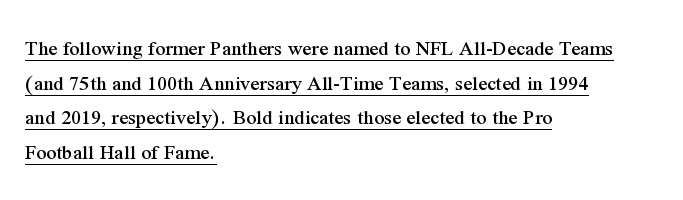
The image shows 22 px text type, upright; set left-aligned, normal line spacing (1.57x), normal letter spacing, underlined.
